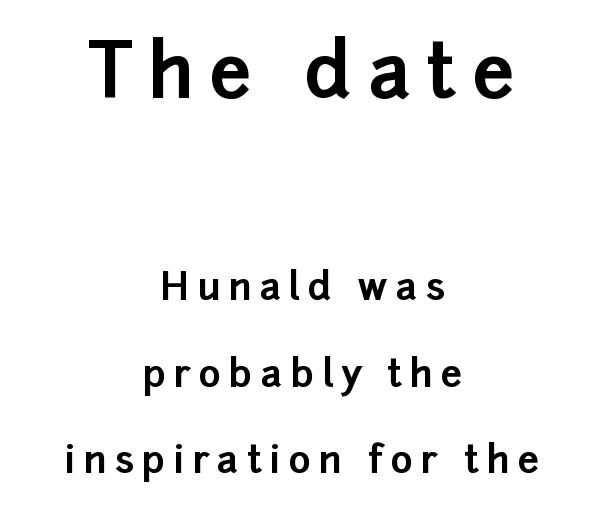
The image shows 75 px bold sans-serif type, upright; set centered, loose line spacing (2.27x), unusually wide letter spacing (+0.21 em), not underlined; the first (top) block is 1.97x larger; low stroke contrast and a medium x-height.
